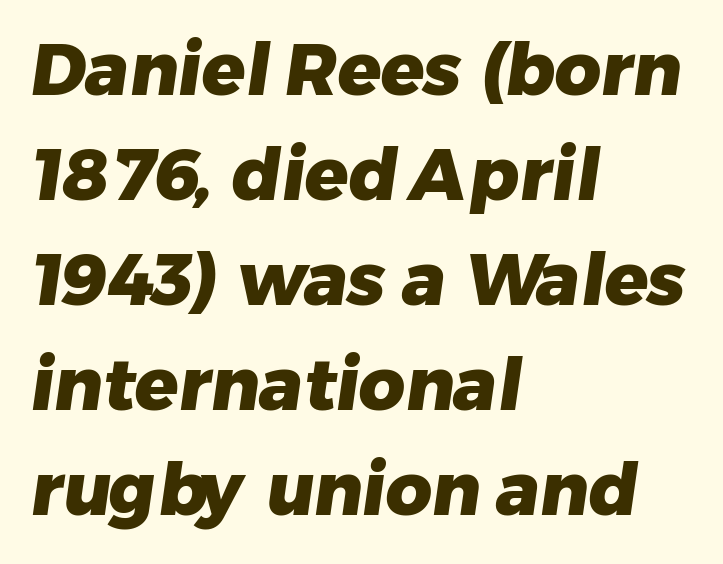
Q: Is the text bold? A: Yes.
Q: Is the typeface a serif or a sans-serif typeface? A: Sans-serif.
Q: Is the text underlined? A: No.
Q: How is the paragraph aligned? A: Left-aligned.
Q: Is the spacing between letters normal or unusually wide? A: Normal.
Q: Is the spacing between lines tight, normal or loose? A: Normal.
Q: Width (condensed, normal, or wide)? A: Normal.
Q: Stroke contrast? A: Low.
Q: x-height? A: Medium.
Q: Monospaced? A: No.
